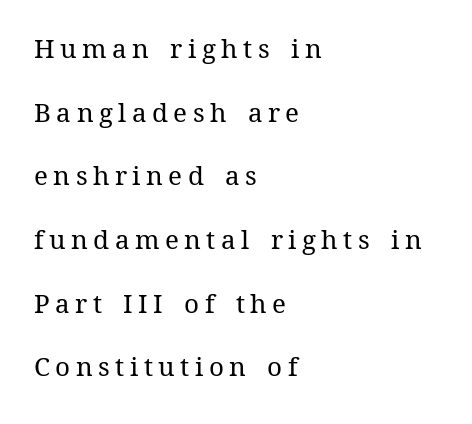
{"italic": "no", "bold": "no", "underline": "no", "align": "left", "line_spacing": "loose", "line_spacing_ratio": 2.45, "letter_spacing": "wide", "letter_spacing_em": 0.21, "glyph_px": 26}
